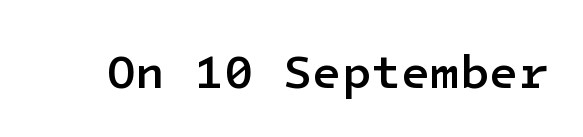
The image shows 48 px semibold sans-serif type, upright; set normal letter spacing, not underlined; low stroke contrast and a medium x-height.
